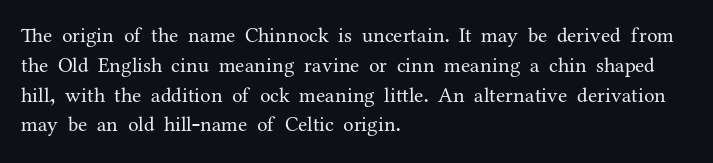
Q: Is the text bold? A: No.
Q: Is the text italic (slanted)? A: No, it is upright.
Q: Is the text underlined? A: No.
Q: How is the paragraph aligned? A: Left-aligned.
Q: Is the spacing between letters normal or unusually wide? A: Normal.
Q: Is the spacing between lines tight, normal or loose? A: Normal.
